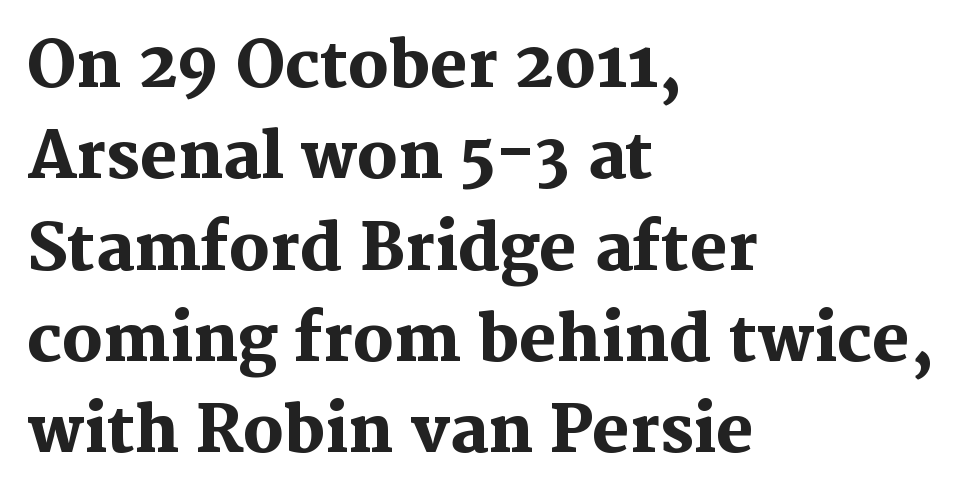
{"serif": "yes", "italic": "no", "bold": "yes", "weight": "heavy", "width": "normal", "stroke_contrast": "medium", "x_height": "medium", "monospaced": "no", "underline": "no", "align": "left", "line_spacing": "normal", "line_spacing_ratio": 1.45, "letter_spacing": "normal", "letter_spacing_em": 0.0, "glyph_px": 63}
